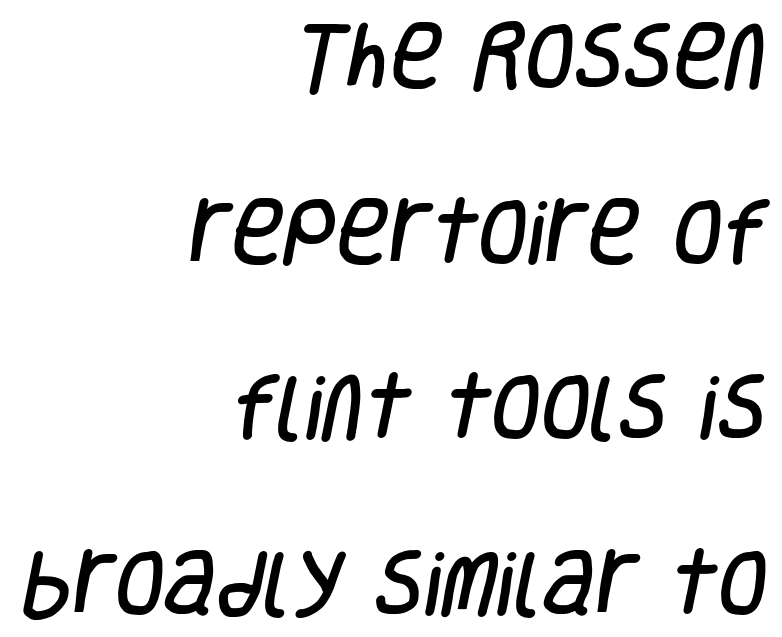
{"serif": "no", "width": "condensed", "stroke_contrast": "low", "x_height": "large", "monospaced": "no", "underline": "no", "align": "right", "line_spacing": "loose", "line_spacing_ratio": 2.44, "letter_spacing": "normal", "letter_spacing_em": 0.0, "glyph_px": 72}
